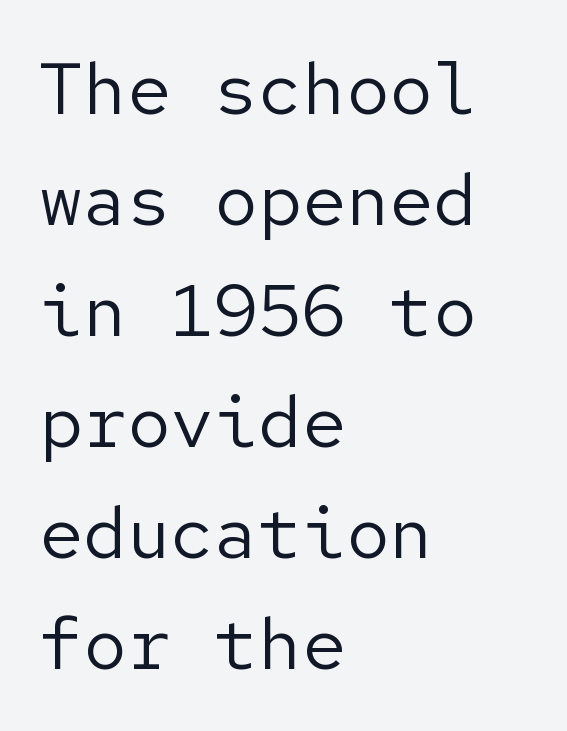
Style check: upright. Teacher's note: observe the even left margin — that is flush-left alignment. The horizontal fit of the characters is conventional and even. Serifs: no, the terminals of the letterforms are clean. Is the type heavy? It reads as light-to-regular instead.
